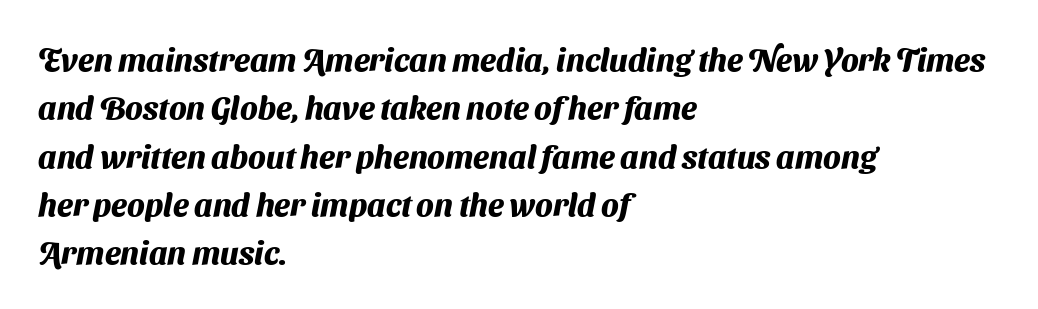
A typesetter would call this proportional, since set widths differ per character. Observe the absence of serifs on each vertical stroke in this sample. Honestly, the row spacing looks completely unremarkable. The words here are not underlined. You could call the tracking neutral — neither tight nor loose. The lines in this sample share a left origin and differ only in where they stop.
